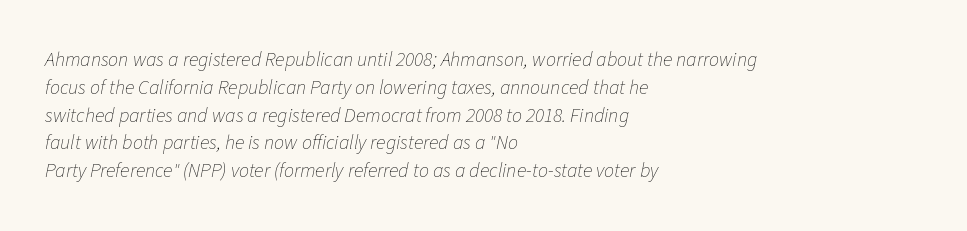
The axis of the letterforms is tilted away from vertical. Descender tails drop into unmarked territory. Look at the tracking — it's just the regular setting, nothing added. One glance says typical: line gaps are just what's usual. Weight: in the light-to-regular range. These lines are set flush left with a ragged right edge.
